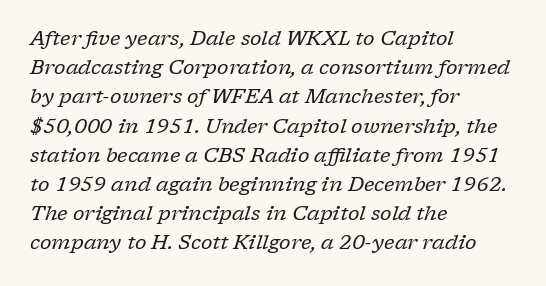
{"italic": "yes", "lean": "right", "slant_degrees": 17, "bold": "no", "underline": "no", "align": "left", "line_spacing": "normal", "line_spacing_ratio": 1.46, "letter_spacing": "normal", "letter_spacing_em": 0.0, "glyph_px": 20}
